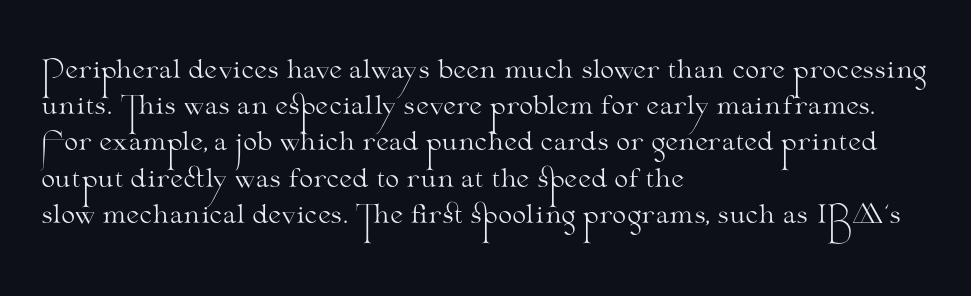
Q: Is the text bold? A: No.
Q: Is the text italic (slanted)? A: No, it is upright.
Q: Is the text underlined? A: No.
Q: How is the paragraph aligned? A: Left-aligned.
Q: Is the spacing between letters normal or unusually wide? A: Normal.
Q: Is the spacing between lines tight, normal or loose? A: Normal.
